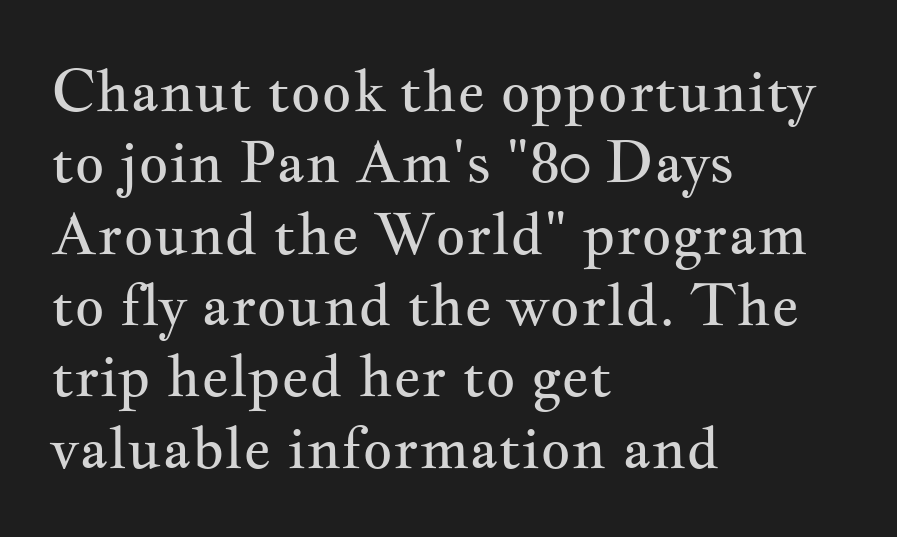
The image shows 58 px regular-weight, wide serif type, upright; set left-aligned, line spacing 1.23x, normal letter spacing, not underlined; medium stroke contrast and a small x-height.
